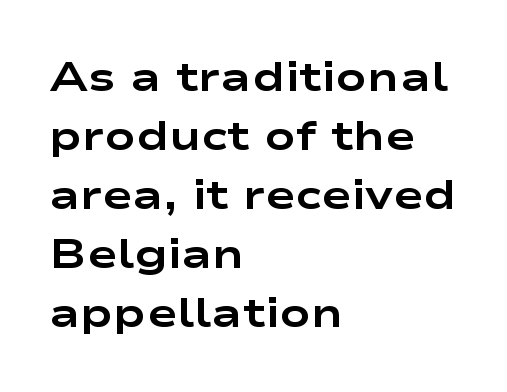
The image shows 41 px bold, wide sans-serif type, upright; set left-aligned, normal line spacing (1.44x), normal letter spacing, not underlined; low stroke contrast and a medium x-height.
